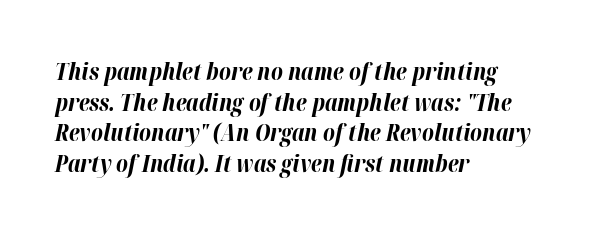
The image shows 23 px bold type, italic (leaning right); set left-aligned, normal line spacing (1.33x), normal letter spacing, not underlined.
